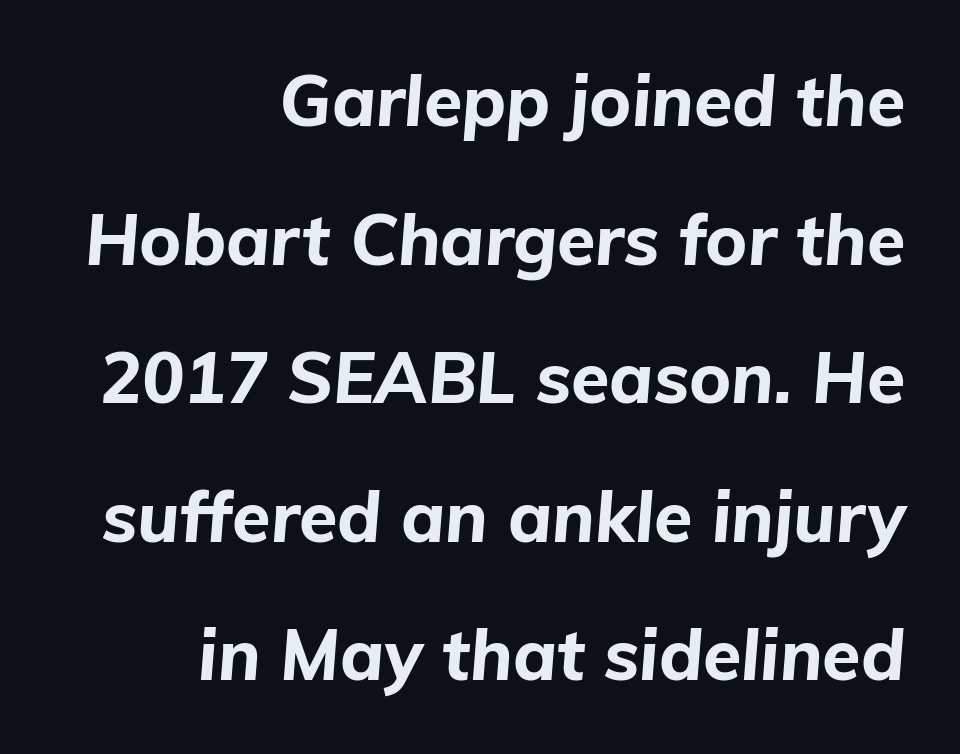
Q: Is the text bold? A: Yes.
Q: Is the text italic (slanted)? A: Yes, it leans right by about 5 degrees.
Q: Is the text underlined? A: No.
Q: How is the paragraph aligned? A: Right-aligned.
Q: Is the spacing between letters normal or unusually wide? A: Normal.
Q: Is the spacing between lines tight, normal or loose? A: Loose.
Q: Width (condensed, normal, or wide)? A: Normal.
Q: Stroke contrast? A: Low.
Q: x-height? A: Medium.
Q: Monospaced? A: No.
